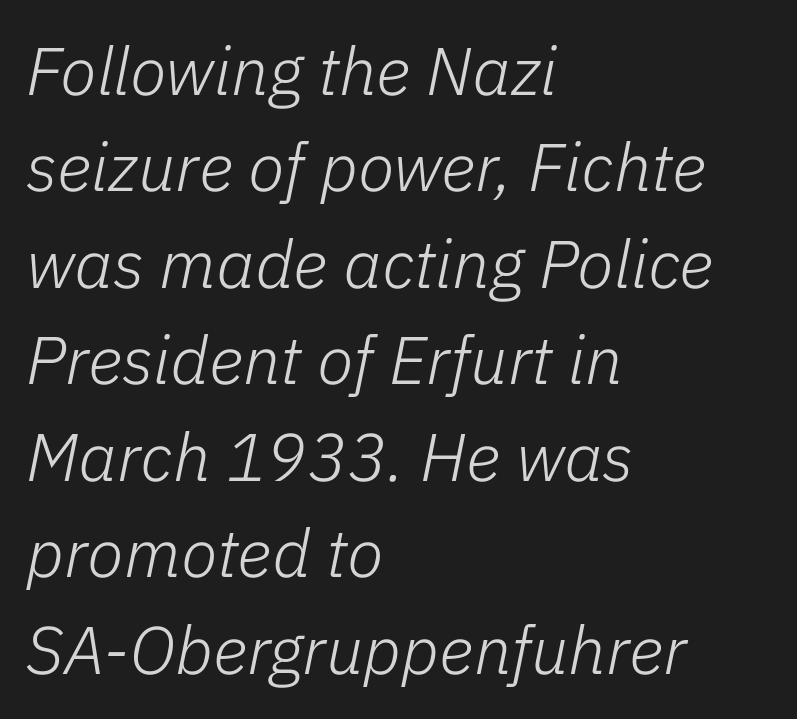
{"italic": "yes", "lean": "right", "slant_degrees": 11, "bold": "no", "weight": "light", "width": "normal", "stroke_contrast": "low", "x_height": "medium", "monospaced": "no", "underline": "no", "align": "left", "line_spacing": "normal", "line_spacing_ratio": 1.44, "letter_spacing": "normal", "letter_spacing_em": 0.0, "glyph_px": 67}
